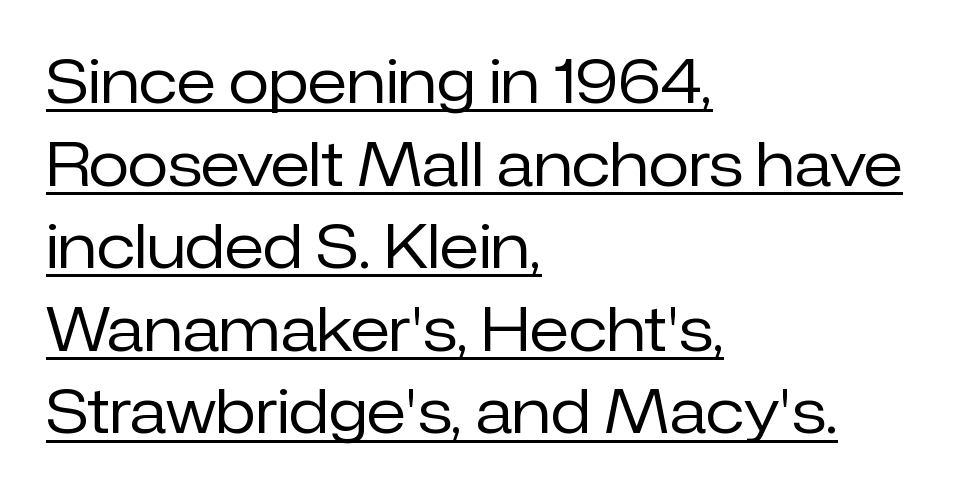
Q: Is the text bold? A: No.
Q: Is the text italic (slanted)? A: No, it is upright.
Q: Is the typeface a serif or a sans-serif typeface? A: Sans-serif.
Q: Is the text underlined? A: Yes.
Q: How is the paragraph aligned? A: Left-aligned.
Q: Is the spacing between letters normal or unusually wide? A: Normal.
Q: Is the spacing between lines tight, normal or loose? A: Normal.
Q: Width (condensed, normal, or wide)? A: Normal.
Q: Stroke contrast? A: Low.
Q: x-height? A: Medium.
Q: Monospaced? A: No.
